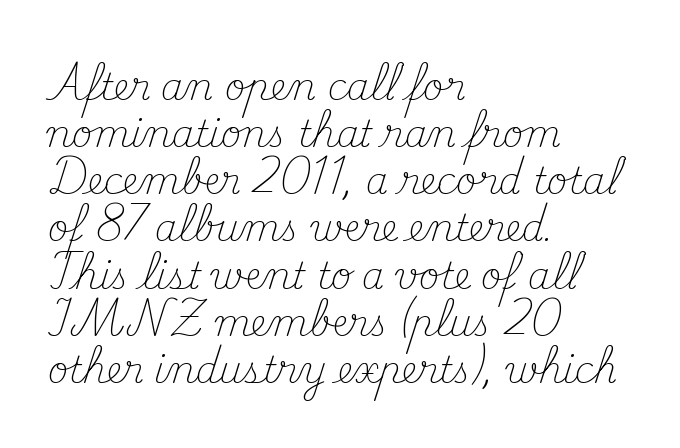
{"serif": "yes", "bold": "no", "weight": "light", "width": "normal", "stroke_contrast": "medium", "x_height": "small", "monospaced": "no", "underline": "no", "align": "left", "line_spacing": "normal", "line_spacing_ratio": 1.31, "letter_spacing": "normal", "letter_spacing_em": 0.0, "glyph_px": 36}
